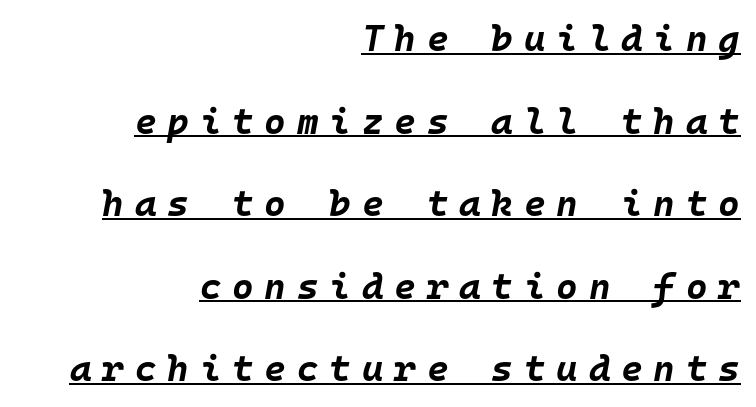
The image shows 37 px bold type, italic (leaning right), monospaced; set right-aligned, loose line spacing (2.23x), unusually wide letter spacing (+0.29 em), underlined; low stroke contrast and a large x-height.
